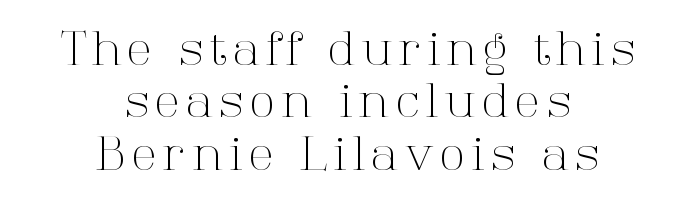
Caption: face not bold, strokes unweighted. The vertical gap from one line to the next is small. Character widths vary here, with narrow letters taking less room than wide ones. Glance below the letters and you will spot only blank space. Type style note: has serifs.
